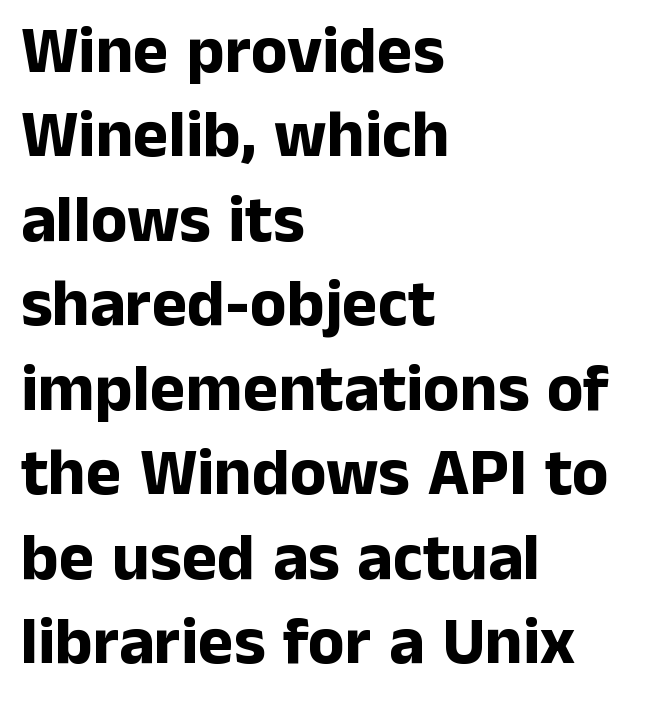
{"serif": "no", "italic": "no", "bold": "yes", "weight": "bold", "width": "normal", "stroke_contrast": "low", "x_height": "medium", "monospaced": "no", "underline": "no", "align": "left", "line_spacing": "normal", "line_spacing_ratio": 1.26, "letter_spacing": "normal", "letter_spacing_em": 0.0, "glyph_px": 67}
